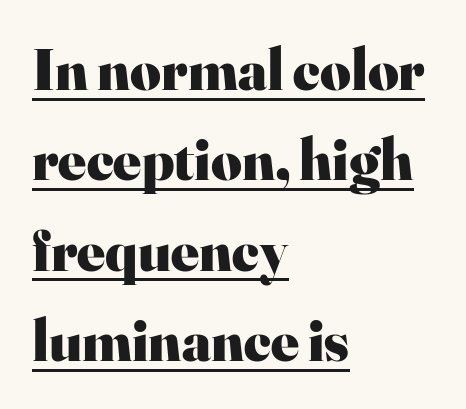
Between one letter and the next there's only the usual sliver of space. Strokes here are thick enough to call this a true bold. Examine the stroke ends and you'll spot serifs. Compared with a centered layout, this one pins lines to the left instead. Notice how a bar underscores the lettering throughout. A typesetter would call this proportional, since set widths differ per character.
